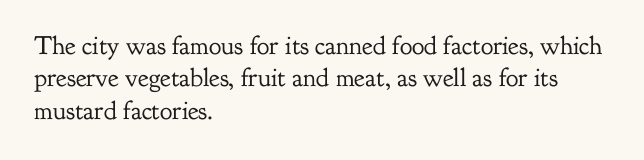
The image shows 26 px text type, upright; set left-aligned, normal line spacing (1.25x), normal letter spacing, not underlined.
